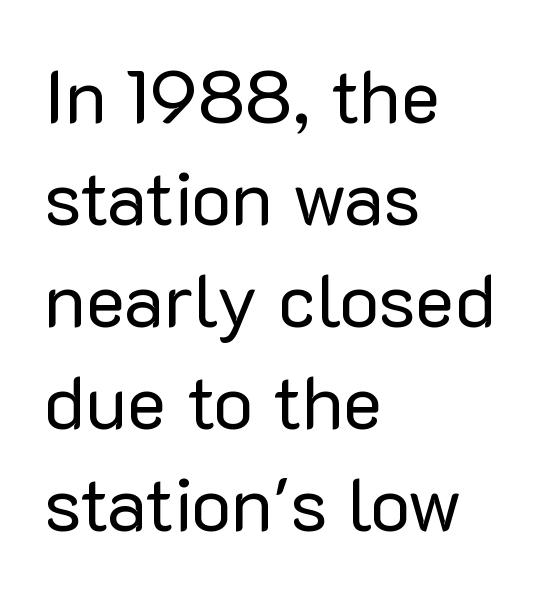
This sample is left-justified, so line endings fall wherever the words run out. Here the designer chose a conventional face with non-uniform glyph widths. This sample uses an upright cut, with every glyph sitting square on the baseline. Think standard paragraph weight, or any step lighter than that. Nobody drew a line under any word here. The font family rendered here belongs to the sans-serif group.
